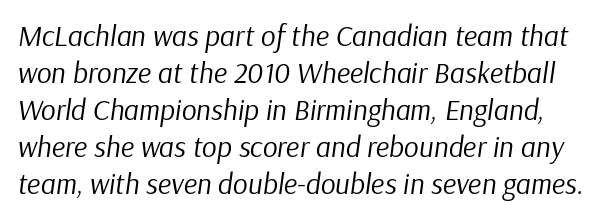
Q: Is the text bold? A: No.
Q: Is the text italic (slanted)? A: Yes, it leans right by about 9 degrees.
Q: Is the text underlined? A: No.
Q: Is the spacing between letters normal or unusually wide? A: Normal.
Q: Is the spacing between lines tight, normal or loose? A: Normal.
Q: Width (condensed, normal, or wide)? A: Normal.
Q: Stroke contrast? A: Low.
Q: x-height? A: Medium.
Q: Monospaced? A: No.
